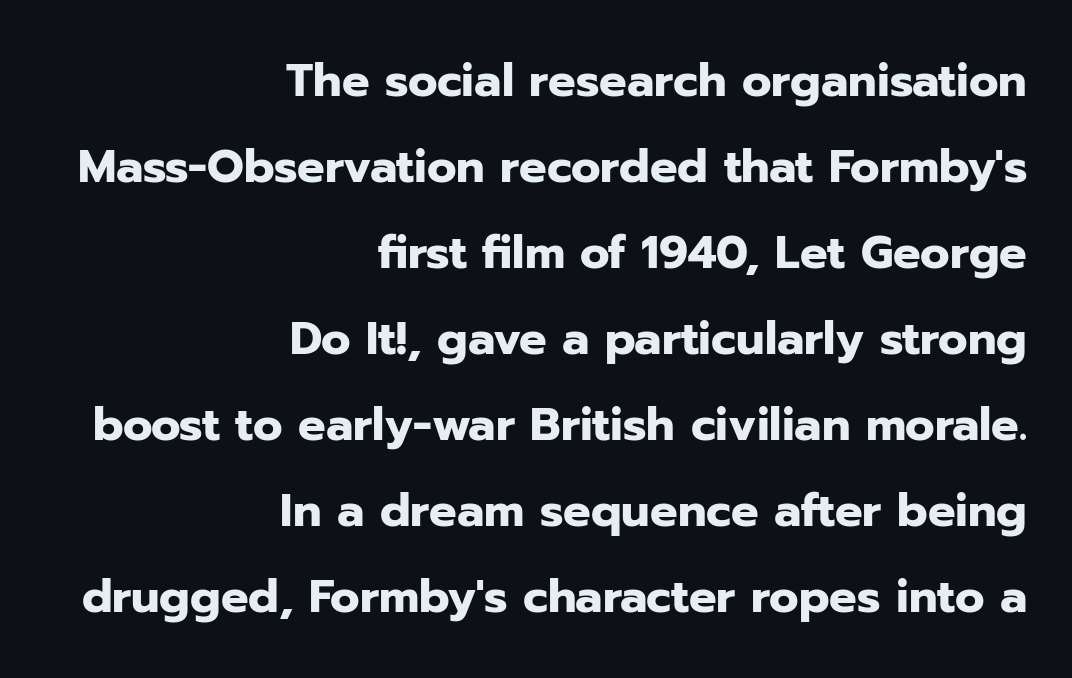
Q: Is the text bold? A: Yes.
Q: Is the text italic (slanted)? A: No, it is upright.
Q: Is the typeface a serif or a sans-serif typeface? A: Sans-serif.
Q: Is the text underlined? A: No.
Q: How is the paragraph aligned? A: Right-aligned.
Q: Is the spacing between letters normal or unusually wide? A: Normal.
Q: Width (condensed, normal, or wide)? A: Normal.
Q: Stroke contrast? A: Low.
Q: x-height? A: Medium.
Q: Monospaced? A: No.
